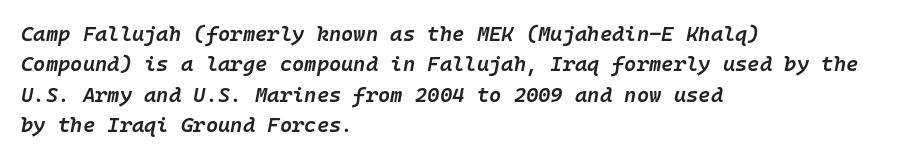
Q: Is the text bold? A: Semi-bold.
Q: Is the text italic (slanted)? A: Yes, it leans right by about 10 degrees.
Q: Is the text underlined? A: No.
Q: How is the paragraph aligned? A: Left-aligned.
Q: Is the spacing between letters normal or unusually wide? A: Normal.
Q: Is the spacing between lines tight, normal or loose? A: Normal.
